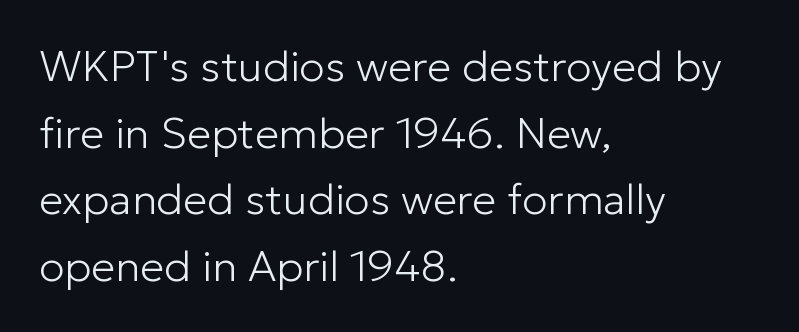
Q: Is the text bold? A: No.
Q: Is the text italic (slanted)? A: No, it is upright.
Q: Is the typeface a serif or a sans-serif typeface? A: Sans-serif.
Q: Is the text underlined? A: No.
Q: How is the paragraph aligned? A: Left-aligned.
Q: Is the spacing between letters normal or unusually wide? A: Normal.
Q: Is the spacing between lines tight, normal or loose? A: Normal.
Q: Width (condensed, normal, or wide)? A: Normal.
Q: Stroke contrast? A: Low.
Q: x-height? A: Medium.
Q: Monospaced? A: No.
